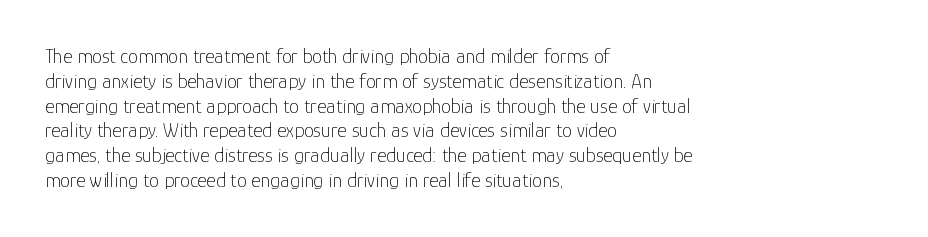
The image shows 20 px text type, upright; set left-aligned, line spacing 1.24x, normal letter spacing, not underlined.
